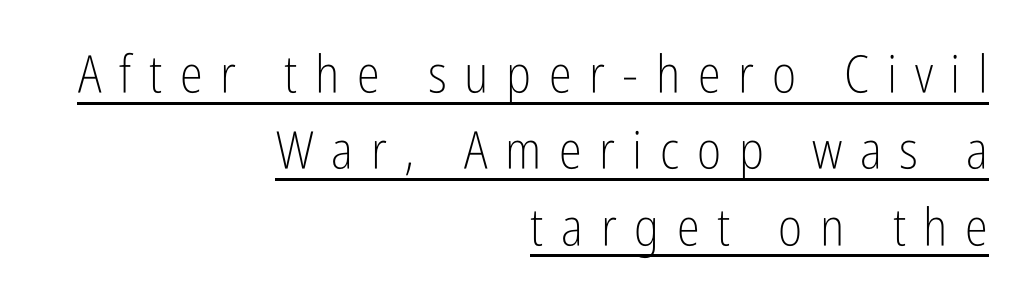
The image shows 52 px light, condensed sans-serif type, upright; set right-aligned, normal line spacing (1.47x), unusually wide letter spacing (+0.34 em), underlined; low stroke contrast and a medium x-height.
